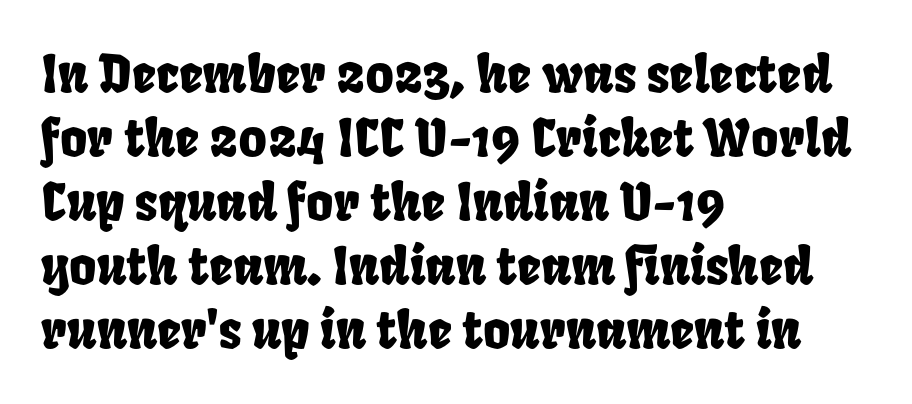
The image shows 52 px condensed type; set left-aligned, line spacing 1.23x, normal letter spacing, not underlined; low stroke contrast and a large x-height.
